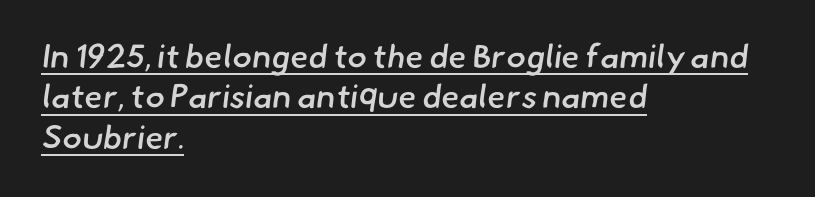
Q: Is the text bold? A: Semi-bold.
Q: Is the typeface a serif or a sans-serif typeface? A: Sans-serif.
Q: Is the text underlined? A: Yes.
Q: How is the paragraph aligned? A: Left-aligned.
Q: Is the spacing between letters normal or unusually wide? A: Normal.
Q: Width (condensed, normal, or wide)? A: Normal.
Q: Stroke contrast? A: Low.
Q: x-height? A: Small.
Q: Monospaced? A: No.
